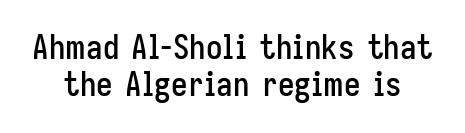
Look at the bottom of the vertical strokes: they stop flat, with no serifs. Note the varied advance widths — an 'i' is clearly narrower than an 'm'. Summary of vertical rhythm: compact, with narrow interline spacing. Does the lettering tilt? It doesn't — this is upright. In terms of letterspacing, this is plain default setting. Descenders hang freely into open space.
